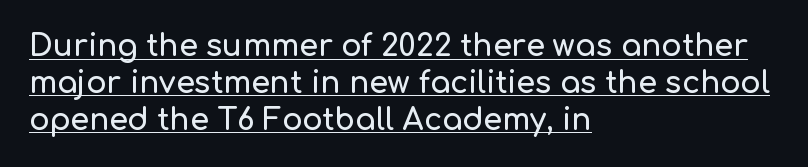
{"serif": "no", "italic": "no", "width": "normal", "stroke_contrast": "low", "x_height": "medium", "monospaced": "no", "underline": "yes", "align": "left", "line_spacing_ratio": 1.23, "letter_spacing": "normal", "letter_spacing_em": 0.0, "glyph_px": 30}
